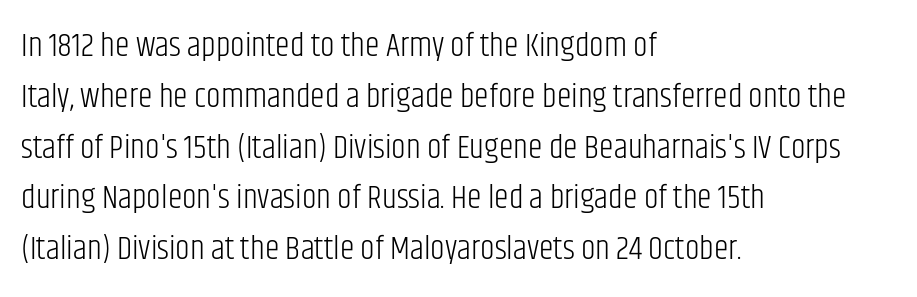
{"serif": "no", "italic": "no", "bold": "no", "weight": "light", "width": "condensed", "stroke_contrast": "low", "x_height": "large", "monospaced": "no", "underline": "no", "align": "left", "line_spacing": "normal", "line_spacing_ratio": 1.54, "letter_spacing": "normal", "letter_spacing_em": 0.0, "glyph_px": 33}
